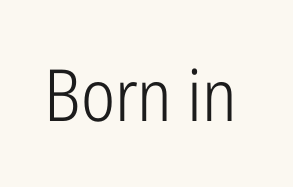
{"serif": "no", "italic": "no", "bold": "no", "weight": "light", "width": "condensed", "stroke_contrast": "low", "x_height": "medium", "monospaced": "no", "underline": "no", "letter_spacing": "normal", "letter_spacing_em": 0.0, "glyph_px": 72}
